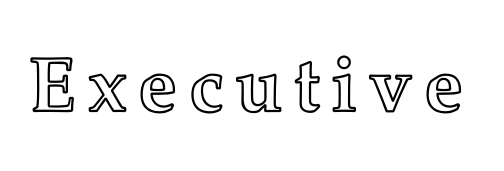
Q: Is the text italic (slanted)? A: No, it is upright.
Q: Is the text underlined? A: No.
Q: Width (condensed, normal, or wide)? A: Normal.
Q: x-height? A: Medium.
Q: Monospaced? A: No.
